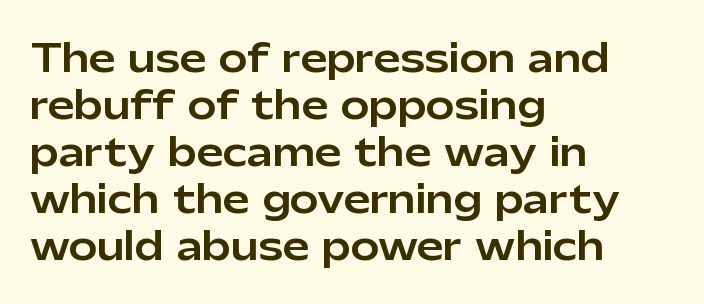
The font family rendered here belongs to the sans-serif group. In terms of posture, this sample is upright. Check the space under the baseline: it is left empty. Varying glyph widths throughout — classic text-font behaviour.
